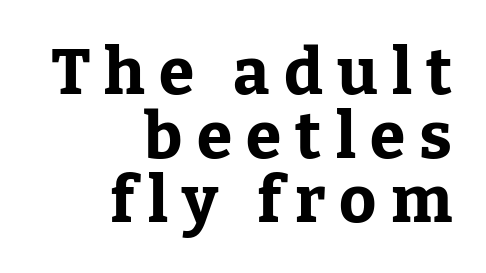
{"serif": "yes", "italic": "no", "bold": "yes", "weight": "bold", "width": "normal", "stroke_contrast": "low", "x_height": "medium", "monospaced": "no", "underline": "no", "align": "right", "line_spacing": "tight", "line_spacing_ratio": 1.0, "letter_spacing": "wide", "letter_spacing_em": 0.22, "glyph_px": 64}
